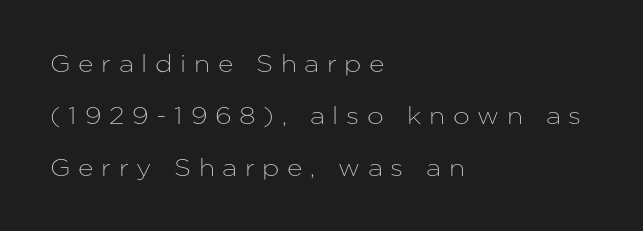
{"italic": "no", "underline": "no", "align": "left", "line_spacing": "loose", "line_spacing_ratio": 2.17, "letter_spacing": "wide", "letter_spacing_em": 0.32, "glyph_px": 24}
